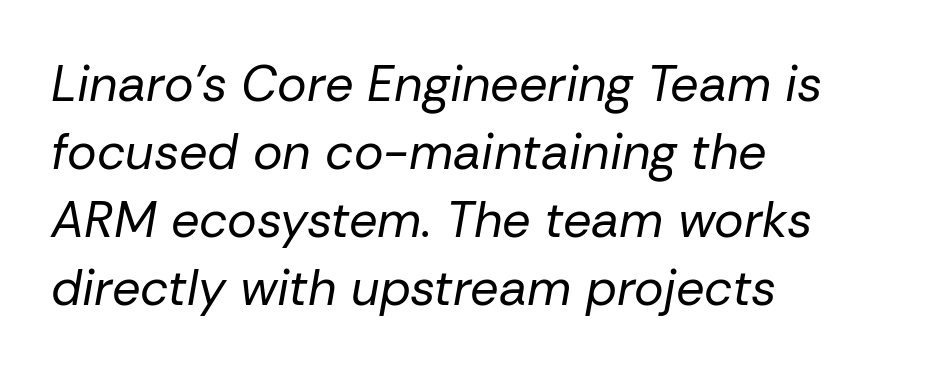
The passage shown is typed in a proportional face where columns would drift. The passage shown is not bold in any degree. The space directly below the letters is spotless. The letterforms sit shoulder to shoulder at normal distance.
